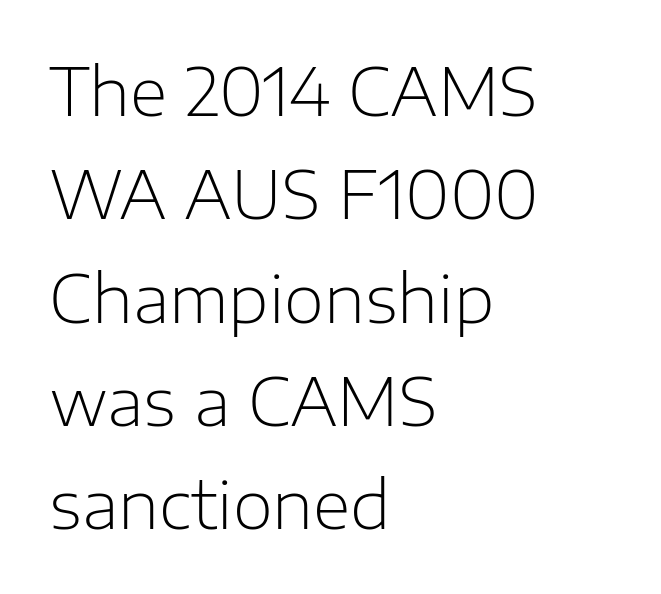
The image shows 65 px light sans-serif type, upright; set left-aligned, normal line spacing (1.59x), normal letter spacing, not underlined; low stroke contrast and a medium x-height.
